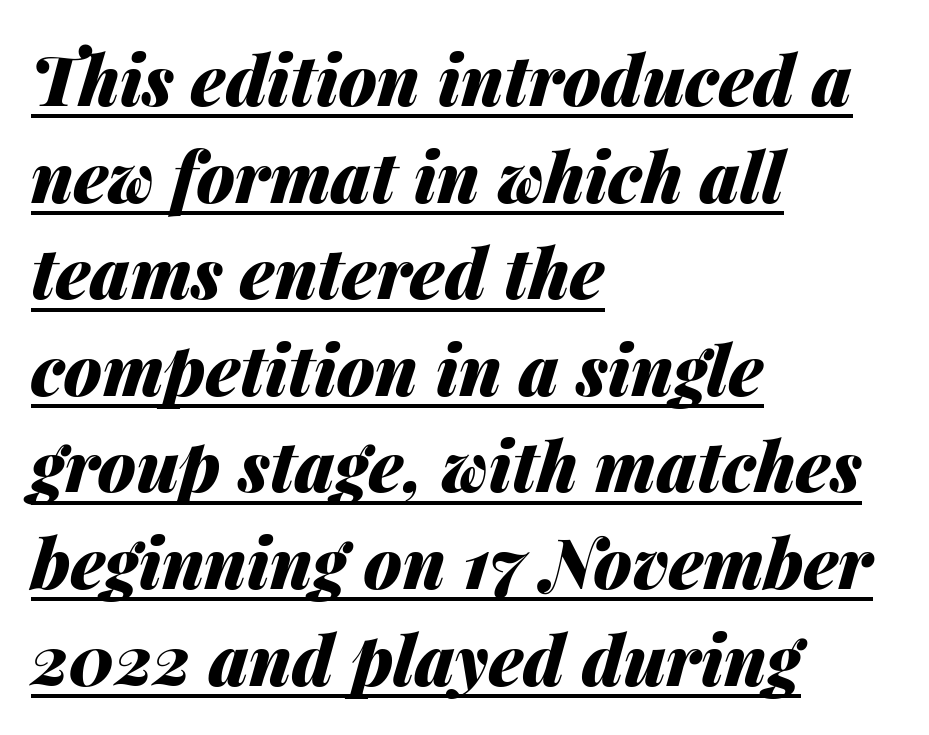
Q: Is the text bold? A: Yes.
Q: Is the text italic (slanted)? A: Yes, it leans right by about 14 degrees.
Q: Is the text underlined? A: Yes.
Q: How is the paragraph aligned? A: Left-aligned.
Q: Is the spacing between letters normal or unusually wide? A: Normal.
Q: Is the spacing between lines tight, normal or loose? A: Normal.
Q: Width (condensed, normal, or wide)? A: Normal.
Q: Stroke contrast? A: Medium.
Q: x-height? A: Medium.
Q: Monospaced? A: No.
